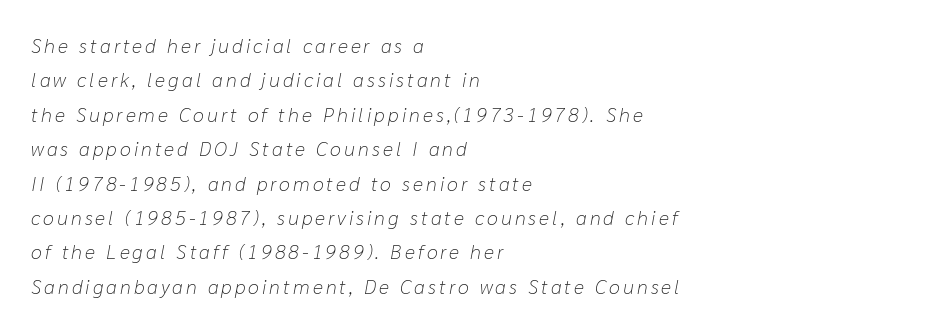
The image shows 20 px text type, italic (leaning right); set left-aligned, line spacing 1.72x, not underlined.
